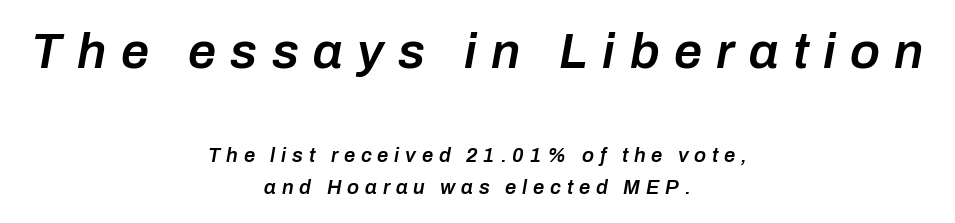
Each row of text sits above clean, open space. Moderately thickened strokes mark this as semibold type. Rendered with sloped, italic letterforms. Layout note: lines centered. The passage shown begins with its larger block and ends with its smaller one.
